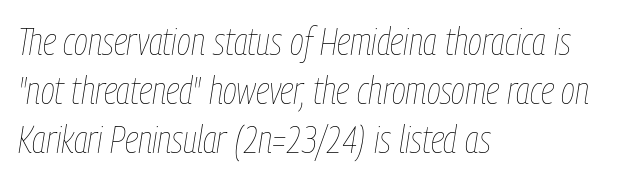
The image shows 38 px thin, condensed type, italic (leaning right); set left-aligned, normal line spacing (1.29x), normal letter spacing, not underlined; low stroke contrast and a medium x-height.
